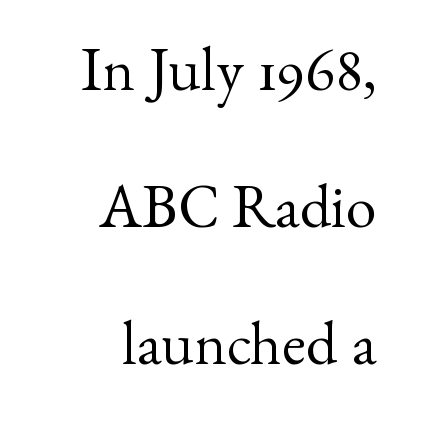
{"serif": "yes", "italic": "no", "bold": "no", "weight": "regular", "width": "normal", "stroke_contrast": "medium", "x_height": "small", "monospaced": "no", "underline": "no", "align": "right", "line_spacing": "loose", "line_spacing_ratio": 2.21, "letter_spacing": "normal", "letter_spacing_em": 0.0, "glyph_px": 62}
